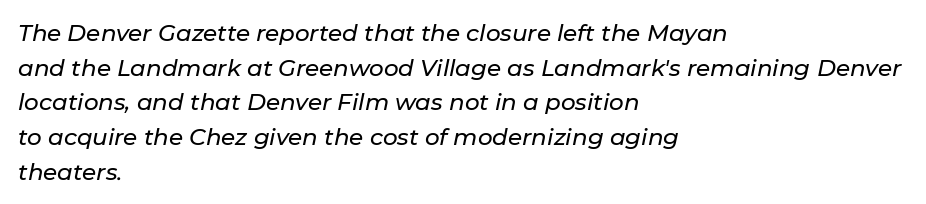
The image shows 23 px text type, italic (leaning right); set left-aligned, normal line spacing (1.51x), normal letter spacing, not underlined.
